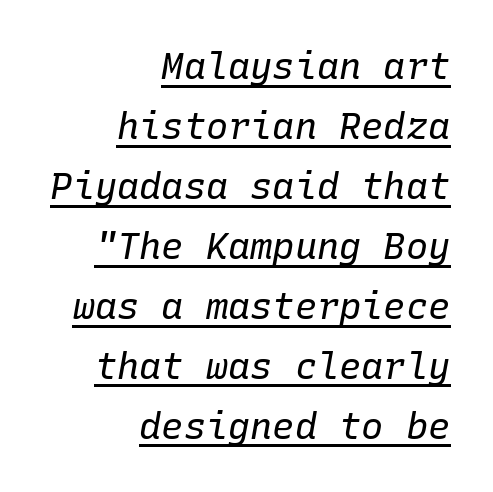
{"italic": "yes", "lean": "right", "slant_degrees": 10, "bold": "no", "weight": "regular", "width": "normal", "stroke_contrast": "low", "x_height": "medium", "monospaced": "yes", "underline": "yes", "align": "right", "line_spacing": "normal", "line_spacing_ratio": 1.62, "letter_spacing": "normal", "letter_spacing_em": 0.0, "glyph_px": 37}
